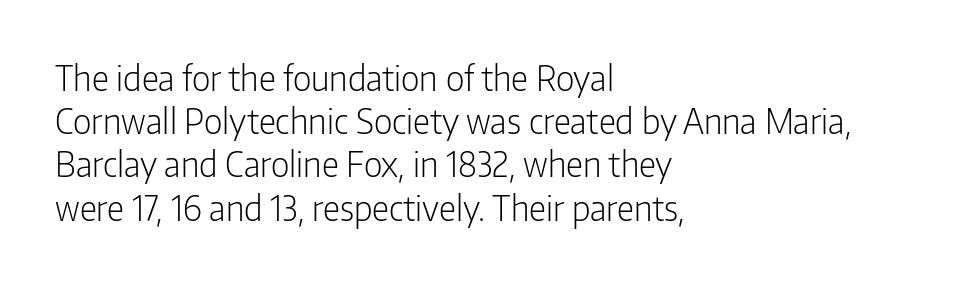
Q: Is the text bold? A: No.
Q: Is the text italic (slanted)? A: No, it is upright.
Q: Is the typeface a serif or a sans-serif typeface? A: Sans-serif.
Q: Is the text underlined? A: No.
Q: How is the paragraph aligned? A: Left-aligned.
Q: Is the spacing between letters normal or unusually wide? A: Normal.
Q: Is the spacing between lines tight, normal or loose? A: Normal.
Q: Width (condensed, normal, or wide)? A: Condensed.
Q: Stroke contrast? A: Low.
Q: x-height? A: Medium.
Q: Monospaced? A: No.
